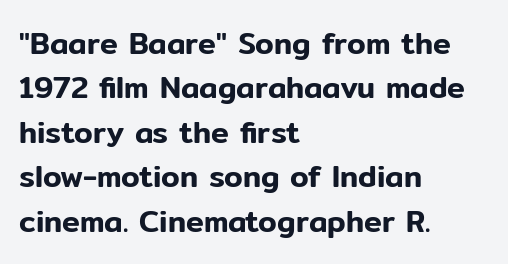
{"serif": "no", "italic": "no", "width": "normal", "stroke_contrast": "low", "x_height": "medium", "monospaced": "no", "underline": "no", "align": "left", "line_spacing": "normal", "line_spacing_ratio": 1.48, "letter_spacing": "normal", "letter_spacing_em": 0.0, "glyph_px": 30}
